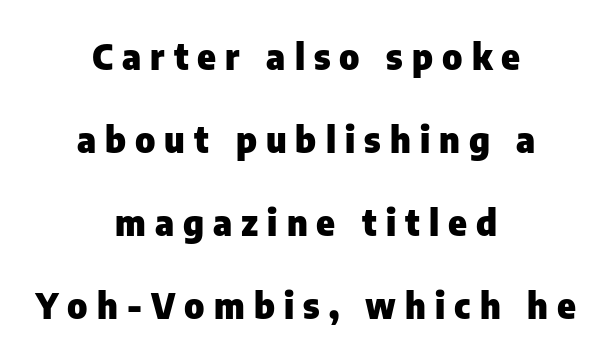
Posture: straight, roman, zero tilt. Each line is balanced around a shared central axis. No feet cap the strokes, marking this as sans-serif type. On the weight axis this lands at bold, roughly 700.
